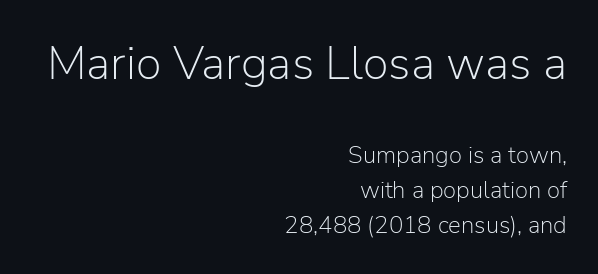
The image shows 47 px light sans-serif type, upright; set right-aligned, normal line spacing (1.47x), normal letter spacing, not underlined; the first (top) block is 1.96x larger; low stroke contrast and a medium x-height.
